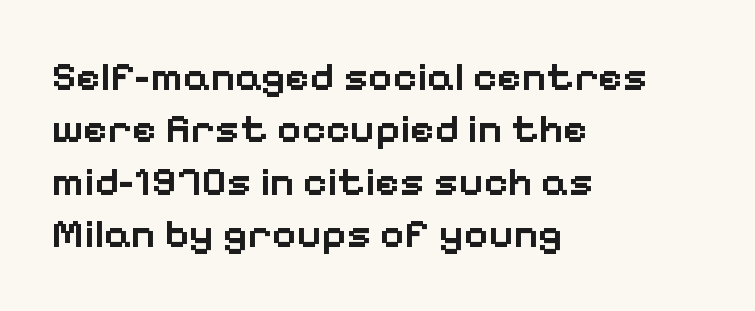
The image shows 42 px semibold sans-serif type, upright; set left-aligned, normal line spacing (1.25x), normal letter spacing, not underlined; low stroke contrast and a medium x-height.
